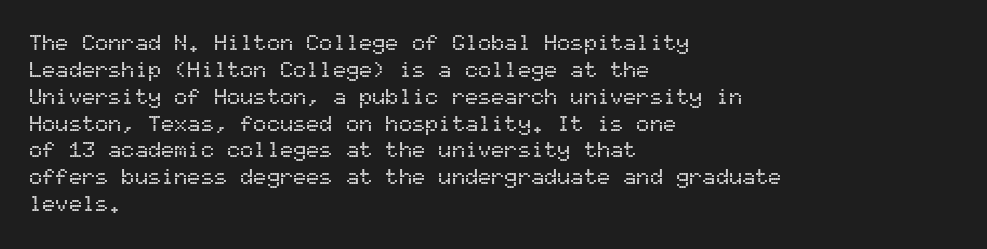
{"italic": "no", "underline": "no", "align": "left", "line_spacing_ratio": 1.22, "letter_spacing": "normal", "letter_spacing_em": 0.0, "glyph_px": 22}
